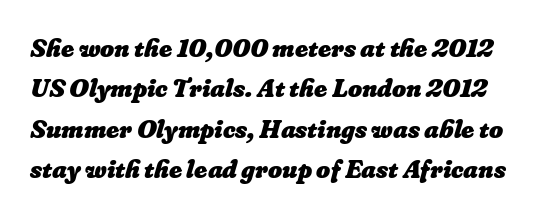
On the weight axis this lands at bold, roughly 700. Caption: standard tracking, unaltered. Underlining? Definitely not there. Rows of type keep a routine distance in the vertical direction.
